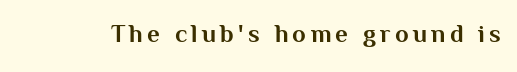
{"italic": "no", "bold": "yes", "underline": "no", "glyph_px": 25}
